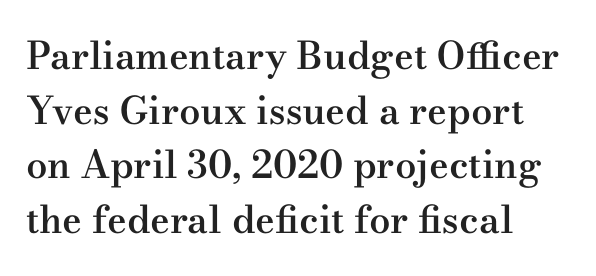
Q: Is the text bold? A: Semi-bold.
Q: Is the text italic (slanted)? A: No, it is upright.
Q: Is the typeface a serif or a sans-serif typeface? A: Serif.
Q: Is the text underlined? A: No.
Q: How is the paragraph aligned? A: Left-aligned.
Q: Is the spacing between letters normal or unusually wide? A: Normal.
Q: Is the spacing between lines tight, normal or loose? A: Normal.
Q: Width (condensed, normal, or wide)? A: Wide.
Q: Stroke contrast? A: Medium.
Q: x-height? A: Small.
Q: Monospaced? A: No.
